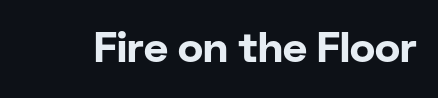
{"serif": "no", "italic": "no", "bold": "yes", "weight": "bold", "width": "normal", "stroke_contrast": "low", "x_height": "medium", "monospaced": "no", "underline": "no", "letter_spacing": "normal", "letter_spacing_em": 0.0, "glyph_px": 42}
